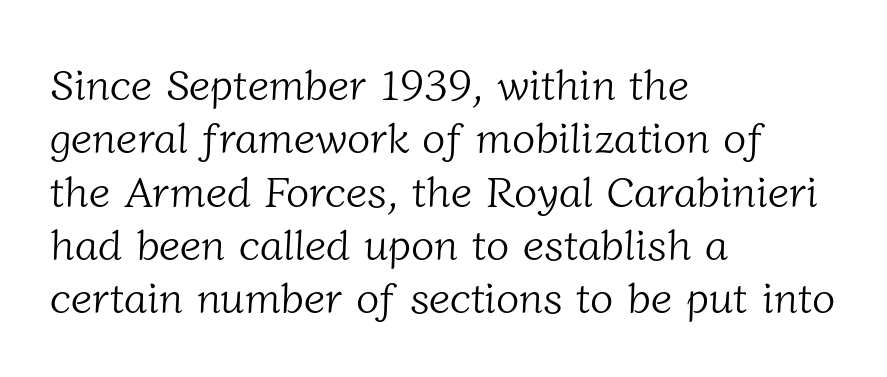
Q: Is the text bold? A: No.
Q: Is the typeface a serif or a sans-serif typeface? A: Serif.
Q: Is the text underlined? A: No.
Q: How is the paragraph aligned? A: Left-aligned.
Q: Is the spacing between letters normal or unusually wide? A: Normal.
Q: Width (condensed, normal, or wide)? A: Normal.
Q: Stroke contrast? A: Low.
Q: x-height? A: Medium.
Q: Monospaced? A: No.
